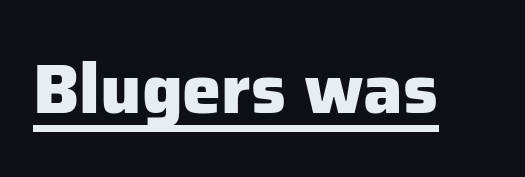
The image shows 70 px heavy sans-serif type, upright; set normal letter spacing, underlined; low stroke contrast and a medium x-height.
